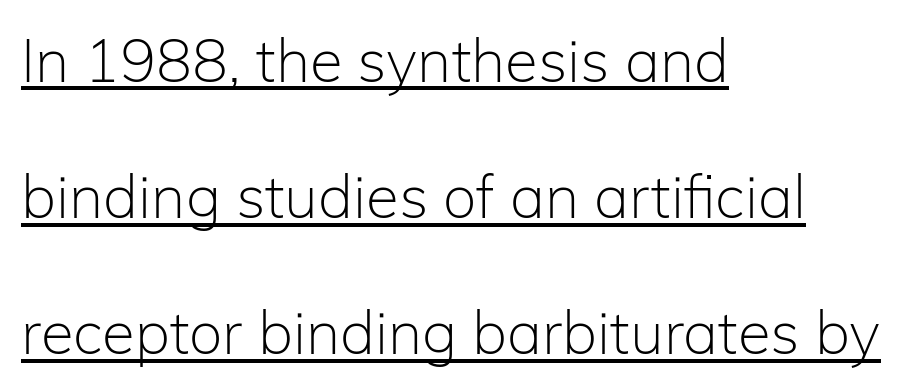
{"serif": "no", "italic": "no", "bold": "no", "weight": "light", "width": "normal", "stroke_contrast": "low", "x_height": "medium", "monospaced": "no", "underline": "yes", "align": "left", "line_spacing": "loose", "line_spacing_ratio": 2.27, "letter_spacing": "normal", "letter_spacing_em": 0.0, "glyph_px": 60}
